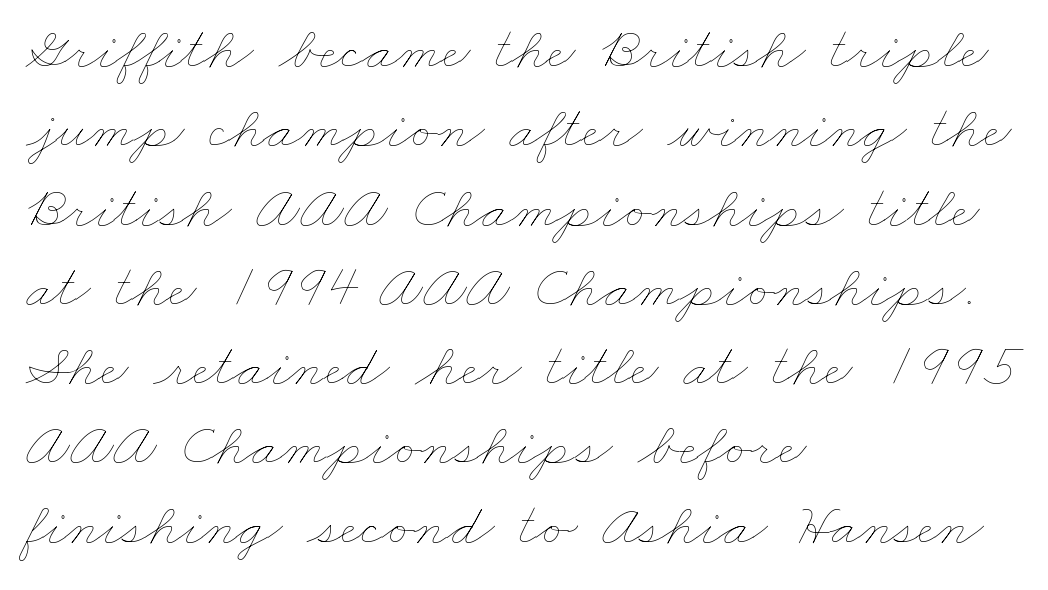
The image shows 61 px thin, wide type; set left-aligned, normal line spacing (1.3x), normal letter spacing, not underlined; low stroke contrast and a small x-height.
